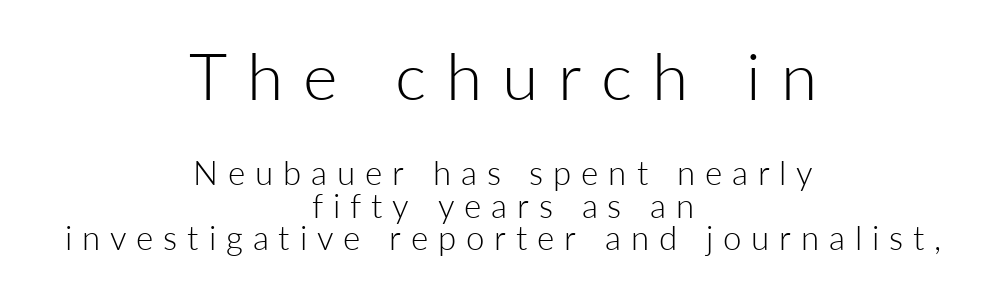
Q: Is the text bold? A: No.
Q: Is the text italic (slanted)? A: No, it is upright.
Q: Is the typeface a serif or a sans-serif typeface? A: Sans-serif.
Q: Is the text underlined? A: No.
Q: How is the paragraph aligned? A: Centered.
Q: Is the spacing between letters normal or unusually wide? A: Unusually wide.
Q: Is the spacing between lines tight, normal or loose? A: Tight.
Q: Which block of text is set in a larger size, the first (top) or the second (bottom)? A: The first (top) one.
Q: Width (condensed, normal, or wide)? A: Normal.
Q: Stroke contrast? A: Low.
Q: x-height? A: Medium.
Q: Monospaced? A: No.
